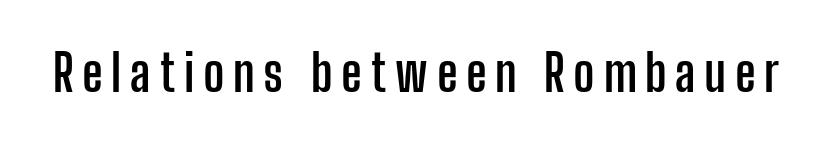
Character widths vary here, with narrow letters taking less room than wide ones. Every stem runs plumb, perpendicular to the baseline. No feet cap the strokes, marking this as sans-serif type. Pretty heavy lettering here — definitely bold.
